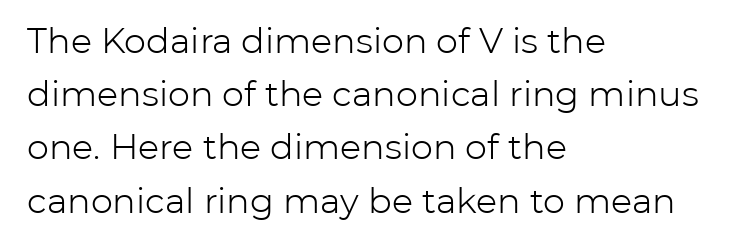
The image shows 35 px light sans-serif type, upright; set left-aligned, normal line spacing (1.52x), normal letter spacing, not underlined; low stroke contrast and a medium x-height.
